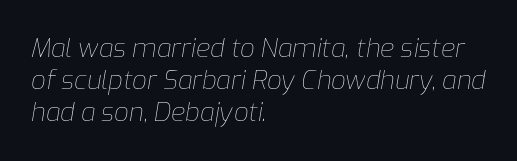
Q: Is the text bold? A: No.
Q: Is the text italic (slanted)? A: Yes, it leans right by about 9 degrees.
Q: Is the text underlined? A: No.
Q: How is the paragraph aligned? A: Left-aligned.
Q: Is the spacing between letters normal or unusually wide? A: Normal.
